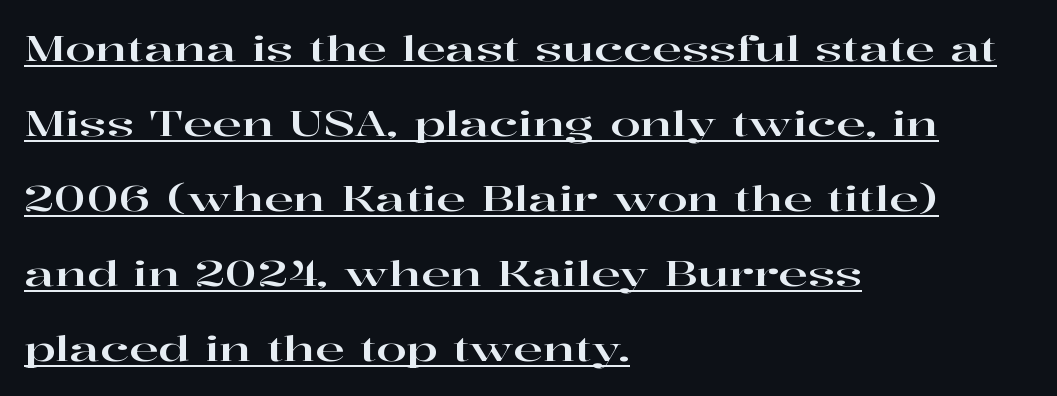
{"serif": "yes", "italic": "no", "width": "wide", "stroke_contrast": "high", "x_height": "medium", "monospaced": "no", "underline": "yes", "align": "left", "line_spacing": "loose", "line_spacing_ratio": 2.14, "letter_spacing": "normal", "letter_spacing_em": 0.0, "glyph_px": 35}
